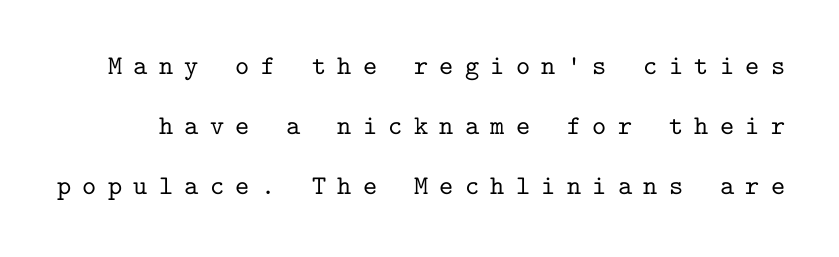
Compared with typical body copy, the letter spacing here is much looser. Is there much room between lines? Yes — plenty of vertical air separates them. A roman cut, with each character standing at attention. A clean baseline with only descenders dipping below it.
